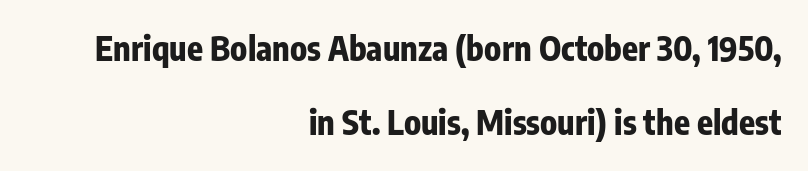
The image shows 33 px bold, condensed sans-serif type, upright; set right-aligned, loose line spacing (2.25x), normal letter spacing, not underlined; low stroke contrast and a medium x-height.
